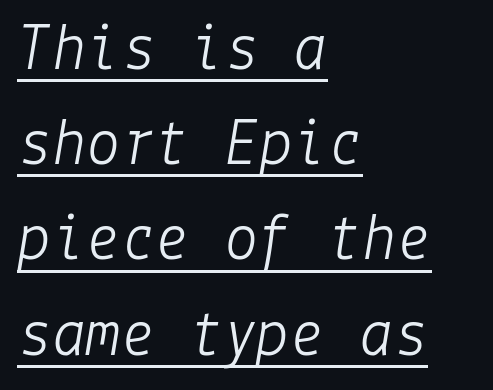
Q: Is the text bold? A: No.
Q: Is the text italic (slanted)? A: Yes, it leans right by about 9 degrees.
Q: Is the text underlined? A: Yes.
Q: How is the paragraph aligned? A: Left-aligned.
Q: Is the spacing between letters normal or unusually wide? A: Normal.
Q: Is the spacing between lines tight, normal or loose? A: Normal.
Q: Width (condensed, normal, or wide)? A: Normal.
Q: Stroke contrast? A: Low.
Q: x-height? A: Medium.
